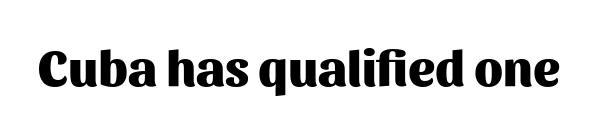
A bare baseline throughout the passage. Tall strokes in this sample are plumb rather than angled. You could call the tracking neutral — neither tight nor loose. This sample has the flowing, uneven cadence of proportional lettering.
